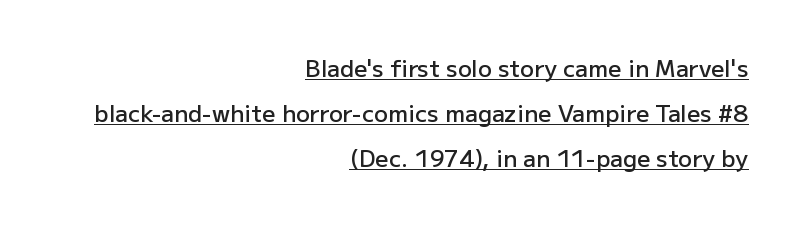
The image shows 23 px text type, upright; set right-aligned, loose line spacing (1.96x), normal letter spacing, underlined.
